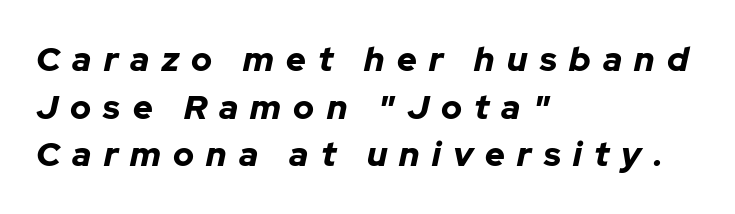
The image shows 34 px bold type, italic (leaning right); set left-aligned, normal line spacing (1.4x), unusually wide letter spacing (+0.36 em), not underlined; low stroke contrast and a medium x-height.
